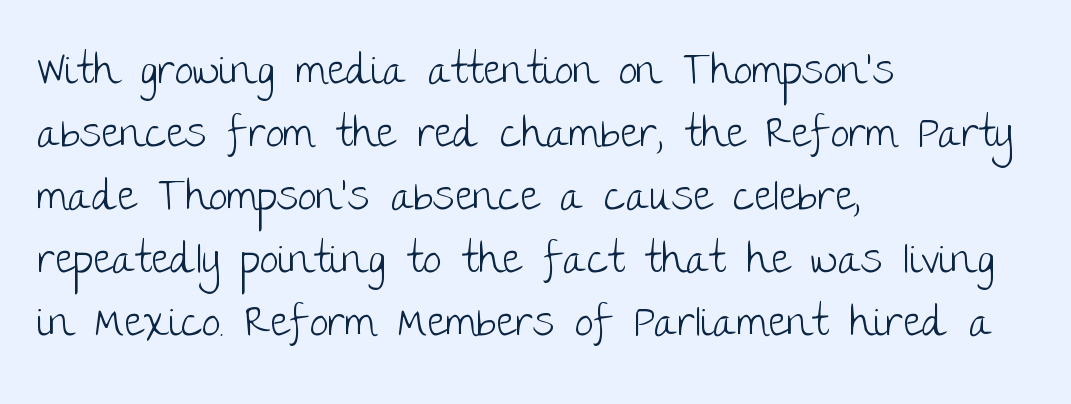
The image shows 42 px light sans-serif type, upright; set left-aligned, normal line spacing (1.5x), normal letter spacing, not underlined; low stroke contrast and a large x-height.
